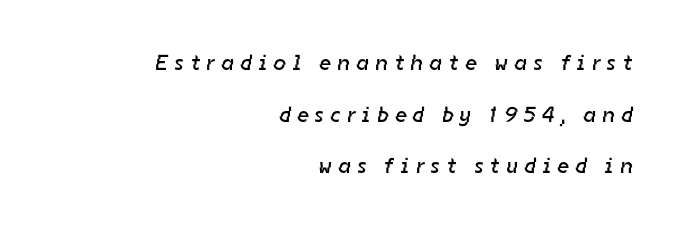
The image shows 22 px text type; set right-aligned, loose line spacing (2.35x), unusually wide letter spacing (+0.31 em), not underlined.
